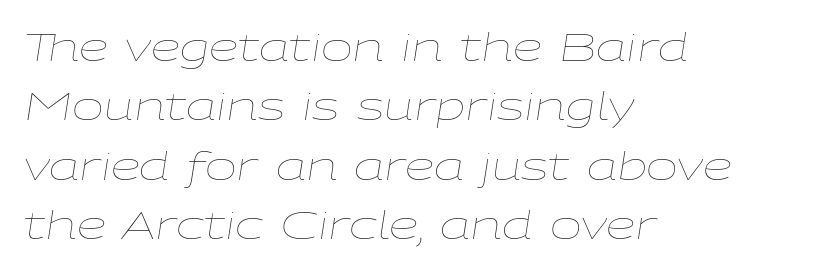
The lettering tilts uniformly, giving the passage an italic look. The passage is arranged the way most books set body copy — flush left. These lines are rendered in a variable-pitch font. A clean baseline with only descenders dipping below it. Summary of weight: not heavy and not bold. Baseline-to-baseline distance is the conventional proportion of letter height.
